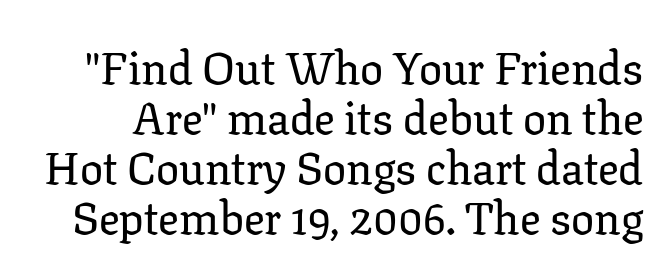
Does the leading feel generous? Not at all — it's pinched. The strip under each line holds only bare page. Is this a fixed-width face? No — the glyphs have proportional, varying widths. Between one letter and the next there's only the usual sliver of space. The axis of the letterforms is exactly vertical. Serifs: yes, visible at the terminals of the letterforms.
